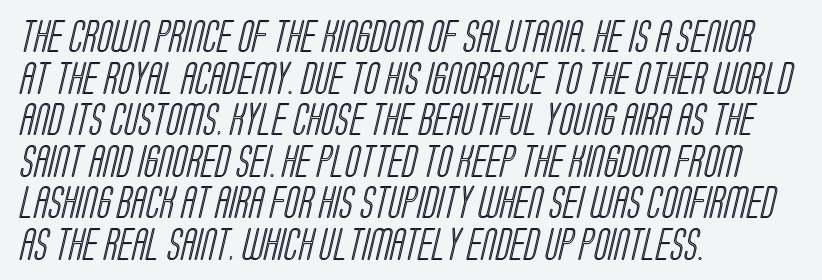
Caption: standard tracking, unaltered. The letters advance in unequal steps, a hallmark of proportional type. Underlining? Definitely not there. Left-aligned paragraph, ragged on the right. Line spacing here is normal.
